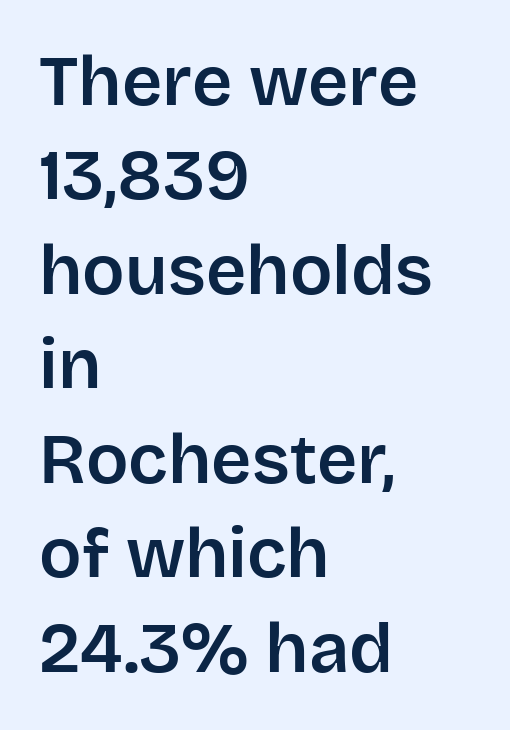
Compared with typical paragraphs, the rows here are spaced about the same. This sample has the flowing, uneven cadence of proportional lettering. Every character sits straight up, as roman type does. A student would call this left alignment; a typographer would say flush left, rag right. The zone under the glyphs is completely vacant.
